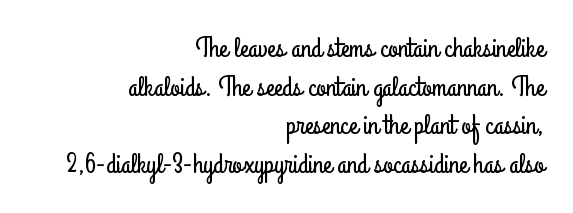
The image shows 28 px condensed sans-serif type; set right-aligned, normal line spacing (1.38x), normal letter spacing, not underlined; low stroke contrast and a small x-height.
